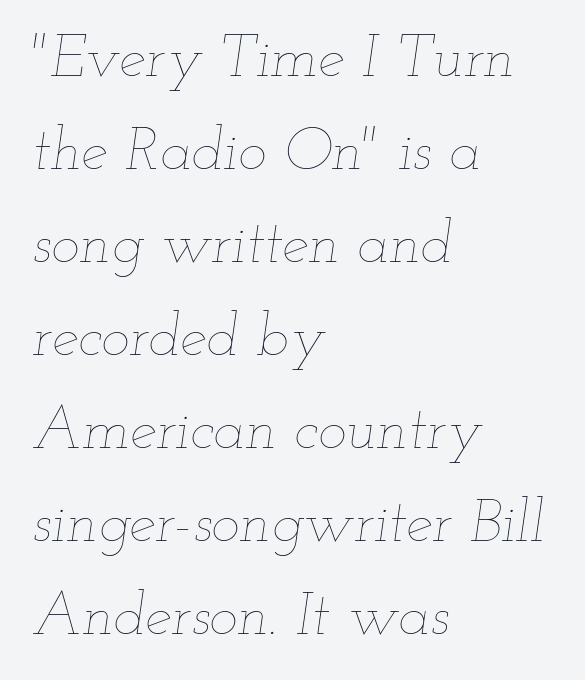
Q: Is the text bold? A: No.
Q: Is the text italic (slanted)? A: Yes, it leans right by about 12 degrees.
Q: Is the text underlined? A: No.
Q: How is the paragraph aligned? A: Left-aligned.
Q: Is the spacing between letters normal or unusually wide? A: Normal.
Q: Is the spacing between lines tight, normal or loose? A: Normal.
Q: Width (condensed, normal, or wide)? A: Wide.
Q: Stroke contrast? A: Low.
Q: x-height? A: Small.
Q: Monospaced? A: No.
